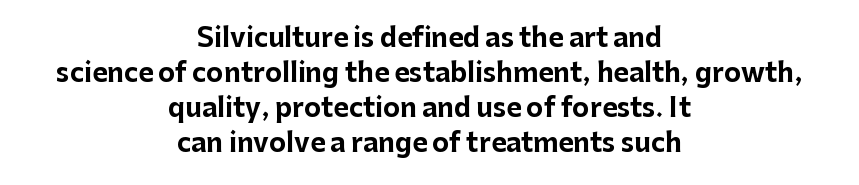
Q: Is the text bold? A: Yes.
Q: Is the text italic (slanted)? A: No, it is upright.
Q: Is the text underlined? A: No.
Q: How is the paragraph aligned? A: Centered.
Q: Is the spacing between letters normal or unusually wide? A: Normal.
Q: Is the spacing between lines tight, normal or loose? A: Normal.
